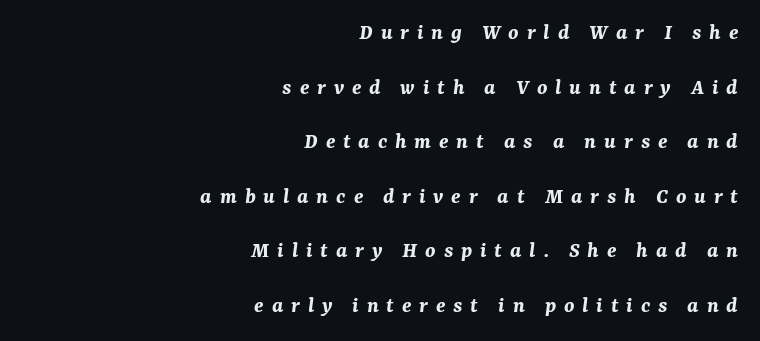
Loosely led — the rows are spread out. Notice how the passage keeps a crisp vertical edge on the right only. Substantial extra tracking has been applied to these lines. Glance below the letters and you will spot only blank space.
